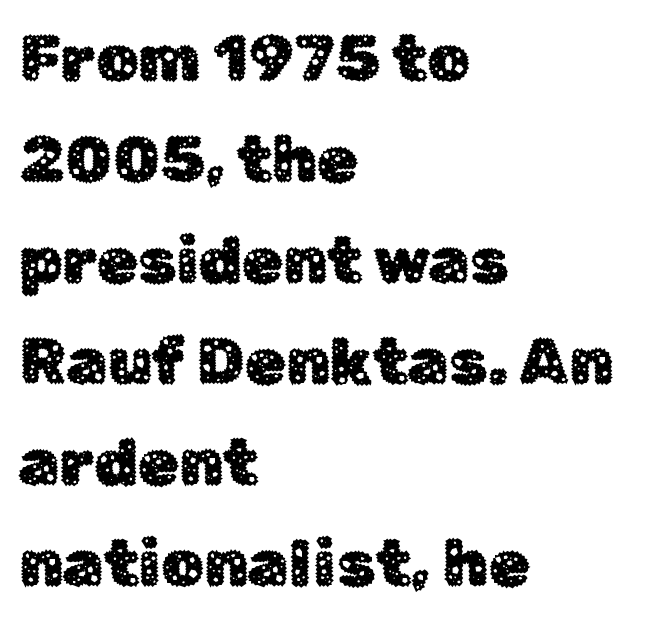
Q: Is the text italic (slanted)? A: No, it is upright.
Q: Is the typeface a serif or a sans-serif typeface? A: Sans-serif.
Q: Is the text underlined? A: No.
Q: How is the paragraph aligned? A: Left-aligned.
Q: Is the spacing between letters normal or unusually wide? A: Normal.
Q: Is the spacing between lines tight, normal or loose? A: Normal.
Q: Width (condensed, normal, or wide)? A: Normal.
Q: Stroke contrast? A: Low.
Q: x-height? A: Medium.
Q: Monospaced? A: No.
